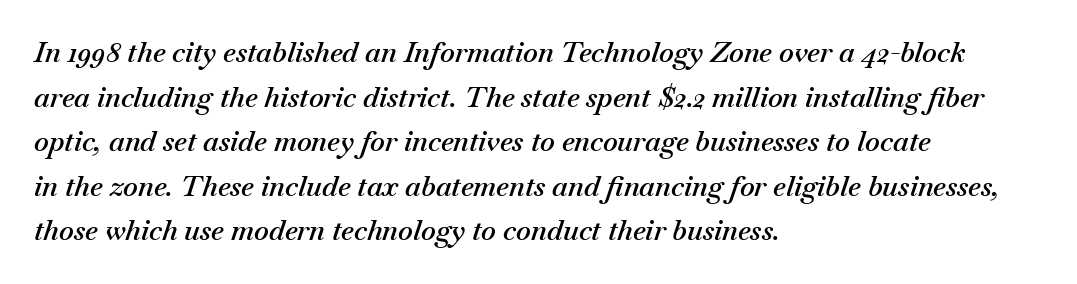
{"italic": "yes", "lean": "right", "slant_degrees": 18, "bold": "semi", "weight": "semibold", "width": "normal", "stroke_contrast": "medium", "x_height": "small", "monospaced": "no", "underline": "no", "align": "left", "line_spacing": "normal", "line_spacing_ratio": 1.59, "letter_spacing": "normal", "letter_spacing_em": 0.0, "glyph_px": 28}
